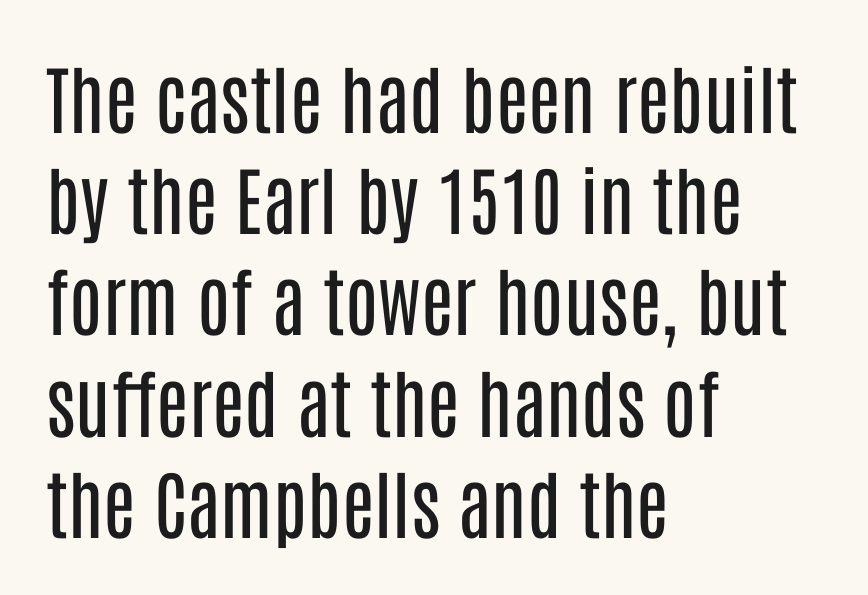
Each letter's strokes conclude bluntly, with no projecting serifs. Bare-footed words on every line. Every character sits straight up, as roman type does. Think of a printed novel: that variable character pitch is what you see here. Characters follow at the spacing the type designer built in.
